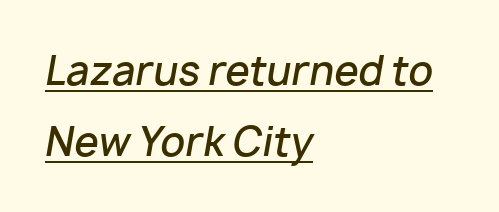
The image shows 39 px semibold type, italic (leaning right); set left-aligned, line spacing 1.82x, normal letter spacing, underlined; low stroke contrast and a medium x-height.
